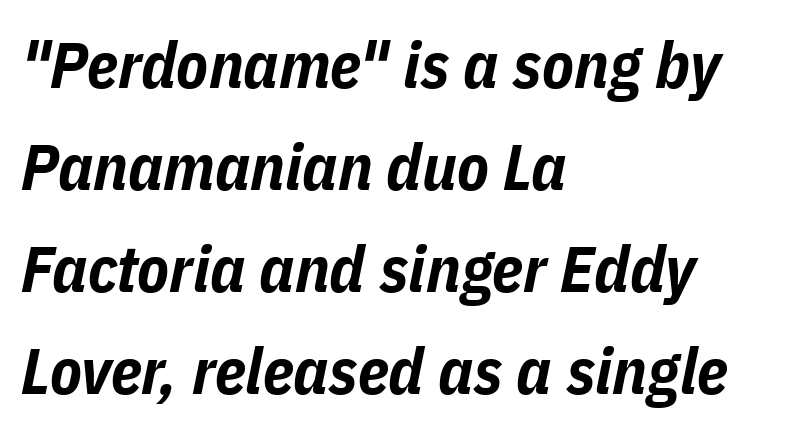
{"italic": "yes", "lean": "right", "slant_degrees": 11, "bold": "yes", "weight": "bold", "width": "condensed", "stroke_contrast": "low", "x_height": "medium", "monospaced": "no", "underline": "no", "align": "left", "line_spacing": "normal", "line_spacing_ratio": 1.57, "letter_spacing": "normal", "letter_spacing_em": 0.0, "glyph_px": 65}
